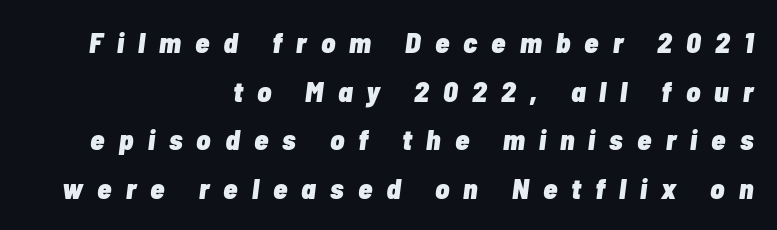
Observe the lean: these are italic letterforms. Is this a fixed-width face? No — the glyphs have proportional, varying widths. The rendering anchors every line to the right-hand side. How would I describe the line gaps? Plain and ordinary. As a designer I'd log this as weight 700, bold.
